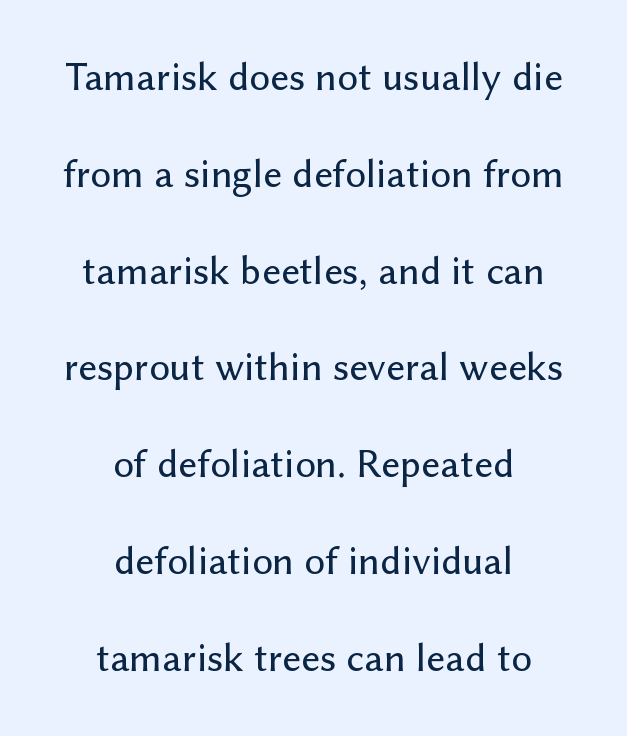
Q: Is the text italic (slanted)? A: No, it is upright.
Q: Is the typeface a serif or a sans-serif typeface? A: Sans-serif.
Q: Is the text underlined? A: No.
Q: How is the paragraph aligned? A: Centered.
Q: Is the spacing between letters normal or unusually wide? A: Normal.
Q: Is the spacing between lines tight, normal or loose? A: Loose.
Q: Width (condensed, normal, or wide)? A: Normal.
Q: Stroke contrast? A: Low.
Q: x-height? A: Medium.
Q: Monospaced? A: No.
